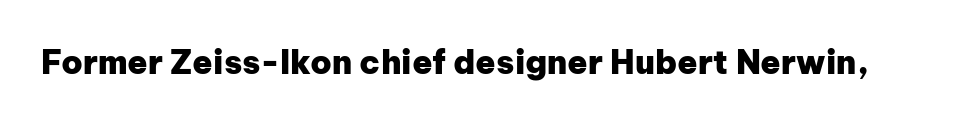
The image shows 33 px heavy sans-serif type, upright; set normal letter spacing, not underlined; low stroke contrast and a medium x-height.
